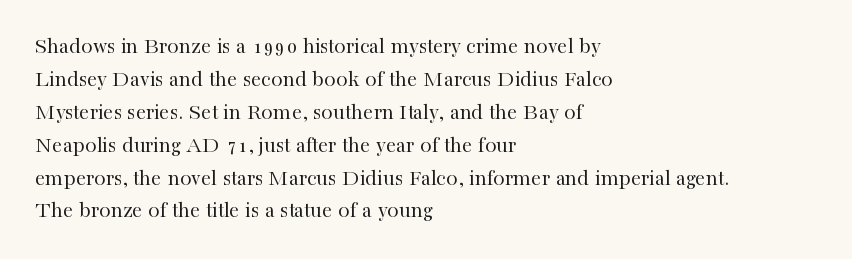
Honestly, the row spacing looks completely unremarkable. Caption: face not bold, strokes unweighted. Posture: vertical. This rendering features lettering with no underline. The setting favours the left margin, as ordinary paragraphs usually do.
